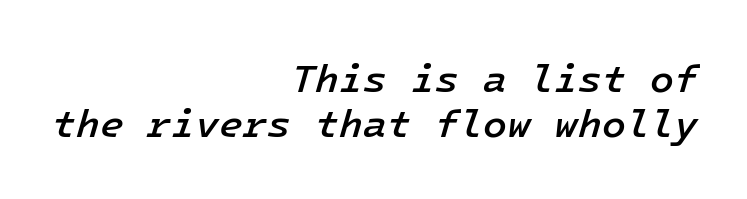
{"italic": "yes", "lean": "right", "slant_degrees": 16, "bold": "semi", "weight": "semibold", "width": "normal", "stroke_contrast": "low", "x_height": "medium", "underline": "no", "align": "right", "line_spacing_ratio": 1.16, "letter_spacing": "normal", "letter_spacing_em": 0.0, "glyph_px": 39}
